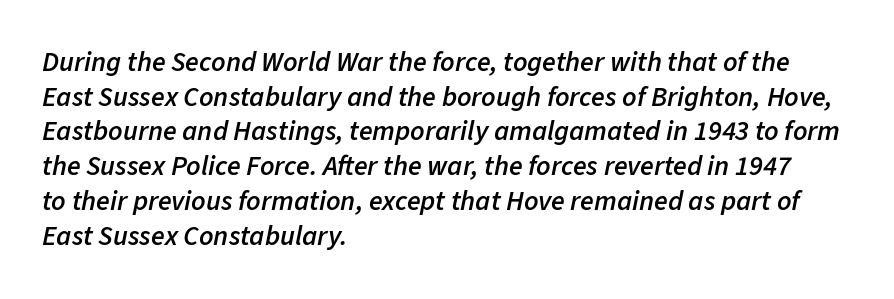
There is no visible air inserted between adjacent glyphs. Nobody drew a line under any word here. The ragged edge is on the right, which tells us the setting is flush left. Would a proofreader flag this as italicized? Yes. The face used here is a semibold: visibly heavier than regular, lighter than bold. Proportional: the letters do not fall into vertical columns.
